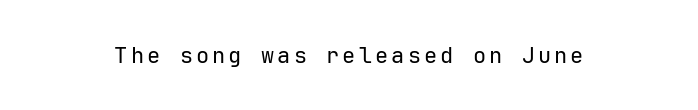
Q: Is the text bold? A: No.
Q: Is the text italic (slanted)? A: No, it is upright.
Q: Is the text underlined? A: No.
